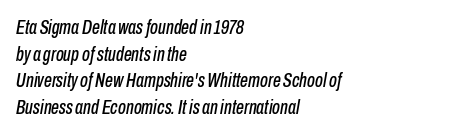
The image shows 20 px text type, italic (leaning right); set left-aligned, normal line spacing (1.33x), normal letter spacing, not underlined.
